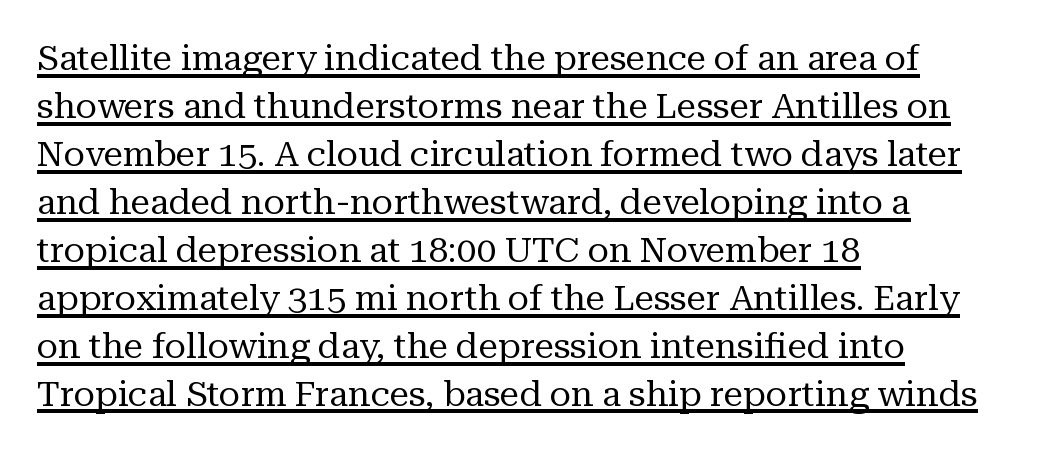
If you drew a line through each stem, it would be perfectly vertical. Unbolded letterforms with no extra heft. This sample has the flowing, uneven cadence of proportional lettering. Alignment: flush left. The type is set solid horizontally, with unmodified tracking. Examine the stroke ends and you'll spot serifs.
